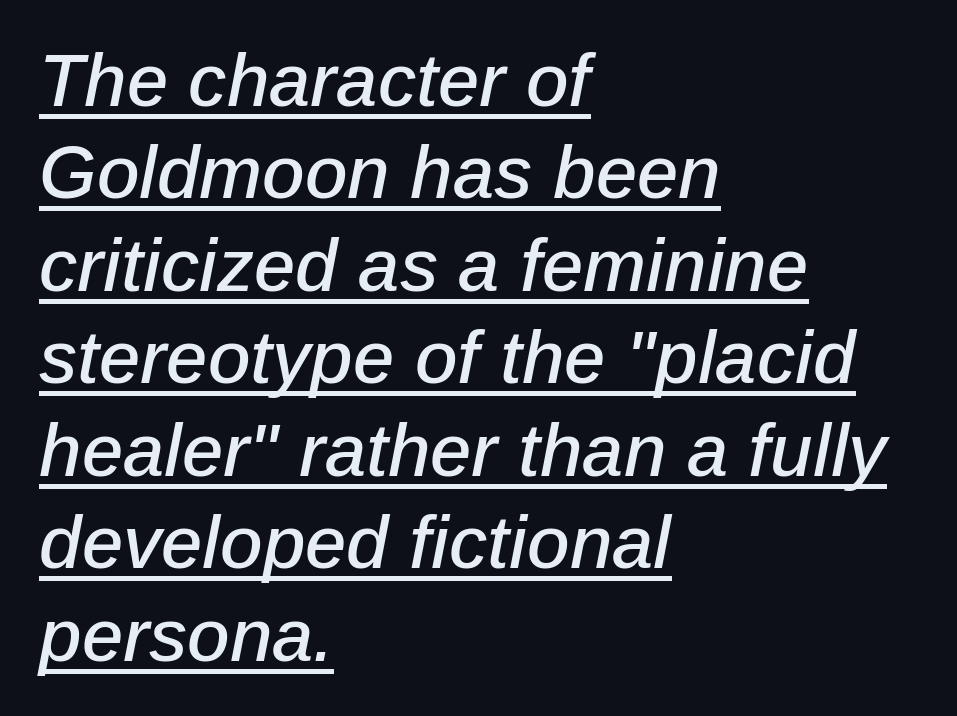
Whoever set this chose a conventional vertical rhythm. The face used here has a pronounced slope to its letters. Notice how a bar underscores the lettering throughout. Note the varied advance widths — an 'i' is clearly narrower than an 'm'. How are the letters spaced? Ordinarily, with no added tracking.
